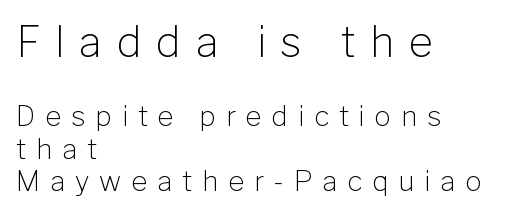
{"serif": "no", "italic": "no", "bold": "no", "weight": "light", "width": "normal", "stroke_contrast": "low", "x_height": "medium", "monospaced": "no", "underline": "no", "align": "left", "line_spacing_ratio": 1.16, "letter_spacing": "wide", "letter_spacing_em": 0.35, "larger_block": "first", "size_ratio": 1.5, "glyph_px": 42}
